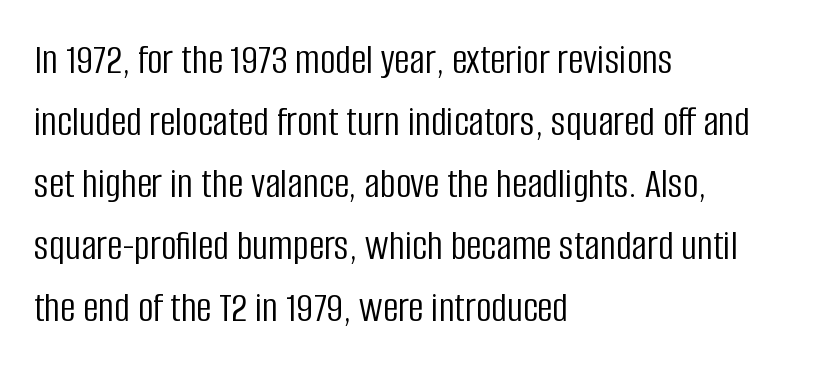
Q: Is the text bold? A: No.
Q: Is the text italic (slanted)? A: No, it is upright.
Q: Is the typeface a serif or a sans-serif typeface? A: Sans-serif.
Q: Is the text underlined? A: No.
Q: How is the paragraph aligned? A: Left-aligned.
Q: Is the spacing between letters normal or unusually wide? A: Normal.
Q: Is the spacing between lines tight, normal or loose? A: Normal.
Q: Width (condensed, normal, or wide)? A: Condensed.
Q: Stroke contrast? A: Low.
Q: x-height? A: Large.
Q: Monospaced? A: No.
